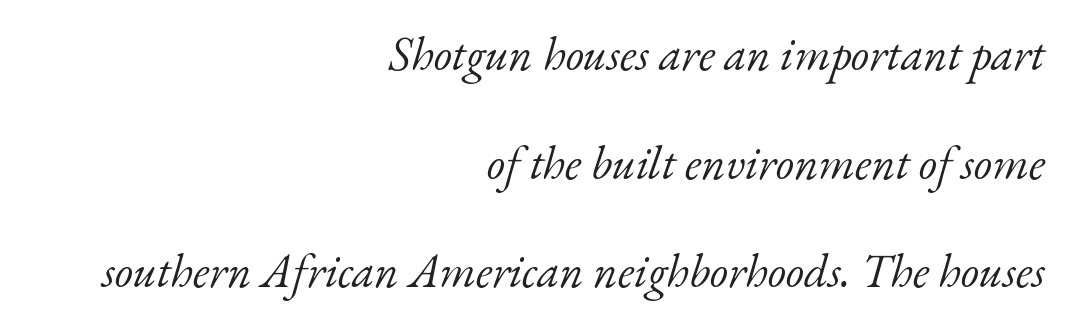
{"serif": "yes", "italic": "yes", "lean": "right", "slant_degrees": 17, "bold": "no", "weight": "light", "width": "normal", "stroke_contrast": "low", "x_height": "small", "monospaced": "no", "underline": "no", "align": "right", "line_spacing": "loose", "line_spacing_ratio": 2.31, "letter_spacing": "normal", "letter_spacing_em": 0.0, "glyph_px": 47}
